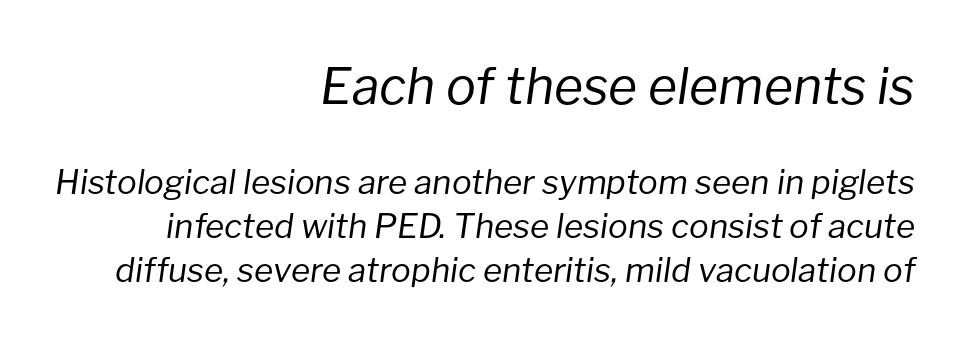
What's the leading like? Ordinary, nothing unusual. Scale decreases going downward across the two blocks. The rendering applies a slant to the glyphs. Looks like regular typesetting: each glyph gets only the width it needs. Just letters on the line, the space beneath them empty. The cut favours lightness, reaching ordinary text weight at its darkest.
